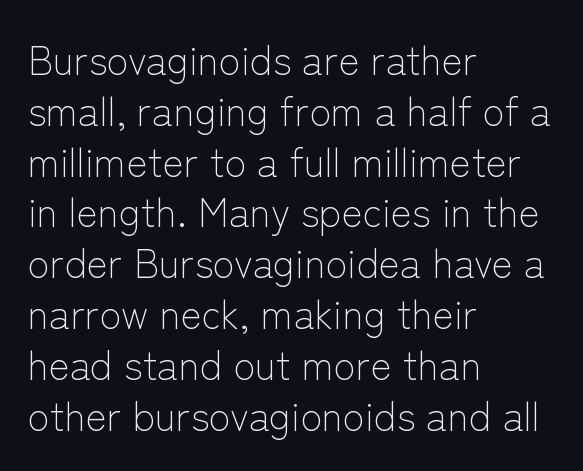
{"serif": "no", "italic": "no", "bold": "no", "weight": "light", "width": "normal", "stroke_contrast": "low", "x_height": "medium", "monospaced": "no", "underline": "no", "align": "left", "line_spacing": "normal", "line_spacing_ratio": 1.27, "letter_spacing": "normal", "letter_spacing_em": 0.0, "glyph_px": 40}
